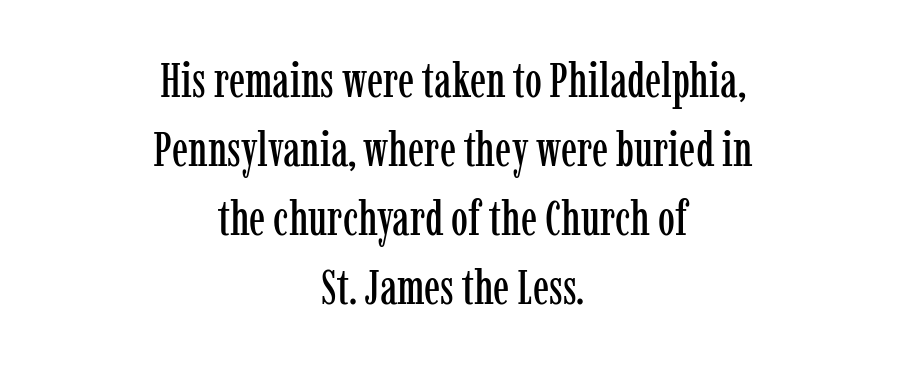
Q: Is the text italic (slanted)? A: No, it is upright.
Q: Is the typeface a serif or a sans-serif typeface? A: Serif.
Q: Is the text underlined? A: No.
Q: How is the paragraph aligned? A: Centered.
Q: Is the spacing between letters normal or unusually wide? A: Normal.
Q: Is the spacing between lines tight, normal or loose? A: Normal.
Q: Width (condensed, normal, or wide)? A: Condensed.
Q: Stroke contrast? A: Low.
Q: x-height? A: Medium.
Q: Monospaced? A: No.
